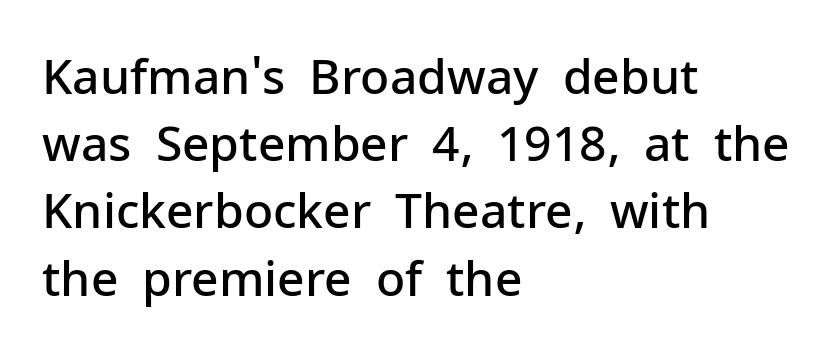
The image shows 48 px semibold sans-serif type, upright; set left-aligned, normal line spacing (1.4x), normal letter spacing, not underlined; low stroke contrast and a medium x-height.
